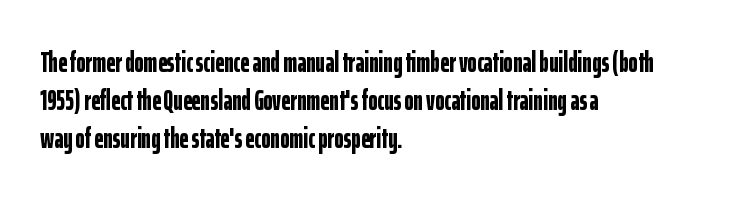
The image shows 28 px bold, condensed sans-serif type, upright; set left-aligned, normal line spacing (1.35x), normal letter spacing, not underlined; low stroke contrast and a medium x-height.
